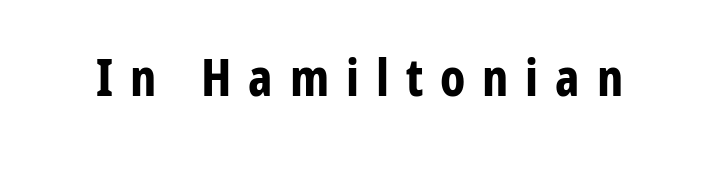
Style check: upright. The area under the type is left untouched. Nothing sits at the stroke ends, so this counts as sans-serif. The rendering inserts visible extra space after every character. On the weight axis this lands at bold, roughly 700. A typesetter would call this proportional, since set widths differ per character.
